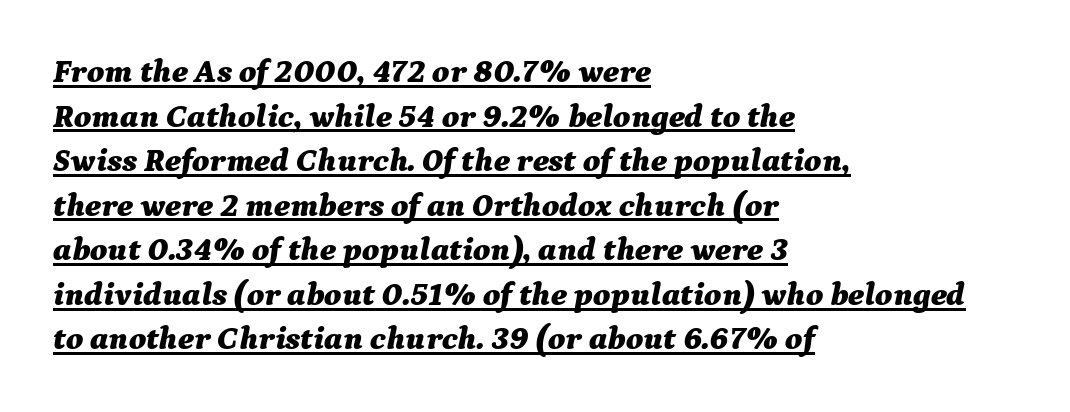
The image shows 33 px bold type, italic (leaning right); set left-aligned, normal line spacing (1.35x), normal letter spacing, underlined; medium stroke contrast and a medium x-height.
